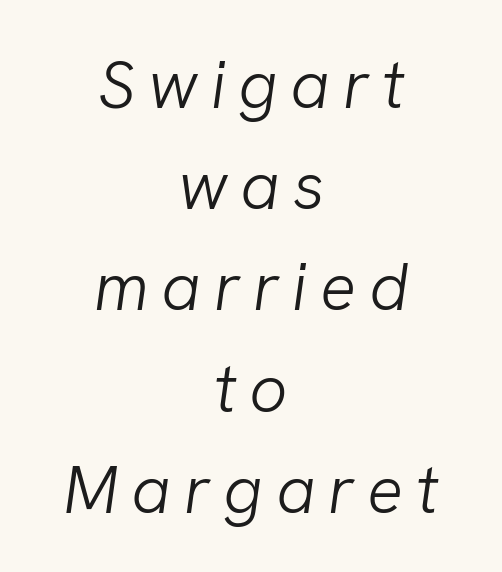
Q: Is the text bold? A: No.
Q: Is the text italic (slanted)? A: Yes, it leans right by about 8 degrees.
Q: Is the text underlined? A: No.
Q: How is the paragraph aligned? A: Centered.
Q: Is the spacing between lines tight, normal or loose? A: Normal.
Q: Width (condensed, normal, or wide)? A: Normal.
Q: Stroke contrast? A: Low.
Q: x-height? A: Medium.
Q: Monospaced? A: No.
